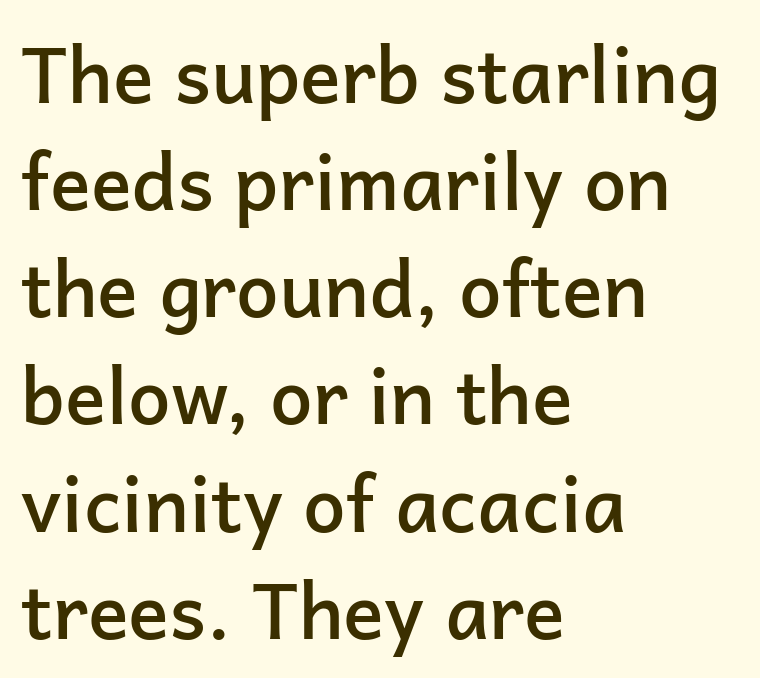
Q: Is the text bold? A: Semi-bold.
Q: Is the text italic (slanted)? A: No, it is upright.
Q: Is the typeface a serif or a sans-serif typeface? A: Sans-serif.
Q: Is the text underlined? A: No.
Q: How is the paragraph aligned? A: Left-aligned.
Q: Is the spacing between letters normal or unusually wide? A: Normal.
Q: Is the spacing between lines tight, normal or loose? A: Normal.
Q: Width (condensed, normal, or wide)? A: Normal.
Q: Stroke contrast? A: Low.
Q: x-height? A: Medium.
Q: Monospaced? A: No.
